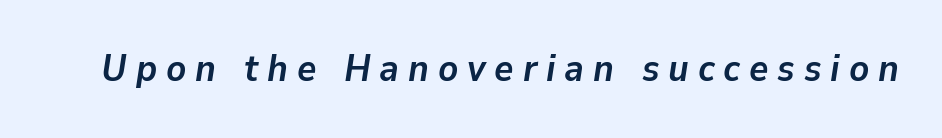
These lines were composed using italics. The passage shown is typed in a proportional face where columns would drift. A full-strength bold gives these letters their thick strokes. Here the glyphs are tracked loosely, breaking word shapes into spaced letters. Unmarked baselines from the first word to the last.
